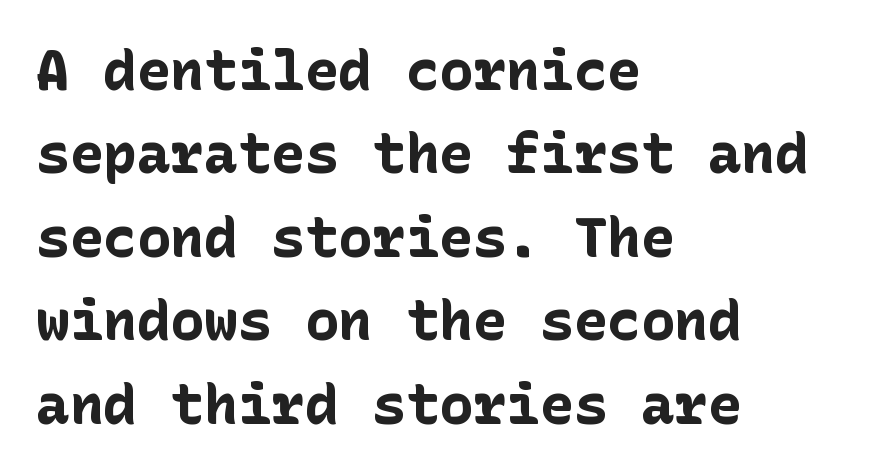
The image shows 56 px bold sans-serif type, upright; set left-aligned, normal line spacing (1.49x), normal letter spacing, not underlined; low stroke contrast and a medium x-height.
